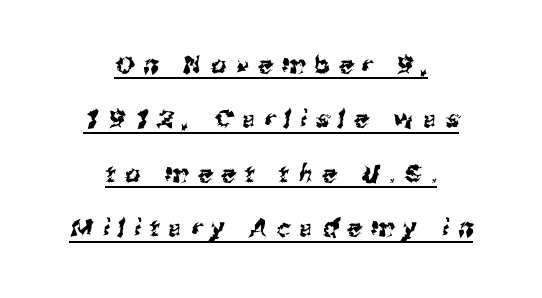
Q: Is the text underlined? A: Yes.
Q: How is the paragraph aligned? A: Centered.
Q: Is the spacing between letters normal or unusually wide? A: Unusually wide.
Q: Is the spacing between lines tight, normal or loose? A: Loose.
